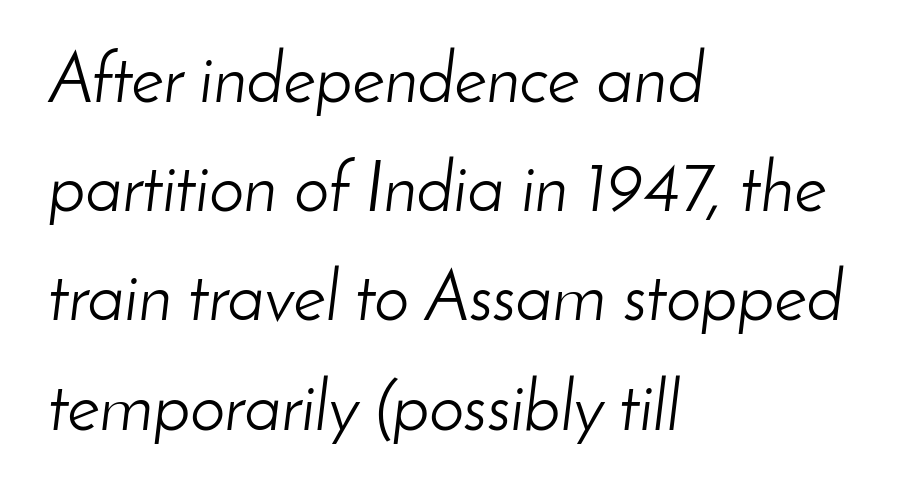
Q: Is the text bold? A: No.
Q: Is the text italic (slanted)? A: Yes, it leans right by about 8 degrees.
Q: Is the text underlined? A: No.
Q: How is the paragraph aligned? A: Left-aligned.
Q: Is the spacing between letters normal or unusually wide? A: Normal.
Q: Is the spacing between lines tight, normal or loose? A: Normal.
Q: Width (condensed, normal, or wide)? A: Normal.
Q: Stroke contrast? A: Low.
Q: x-height? A: Small.
Q: Monospaced? A: No.
